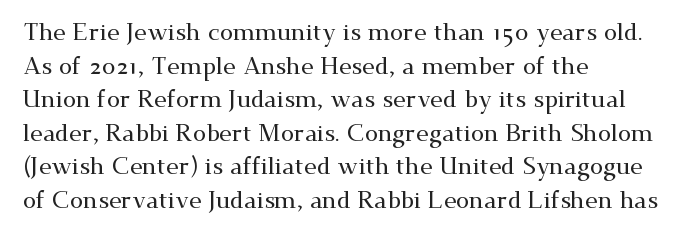
The image shows 24 px text type, upright; set left-aligned, normal line spacing (1.4x), normal letter spacing, not underlined.
